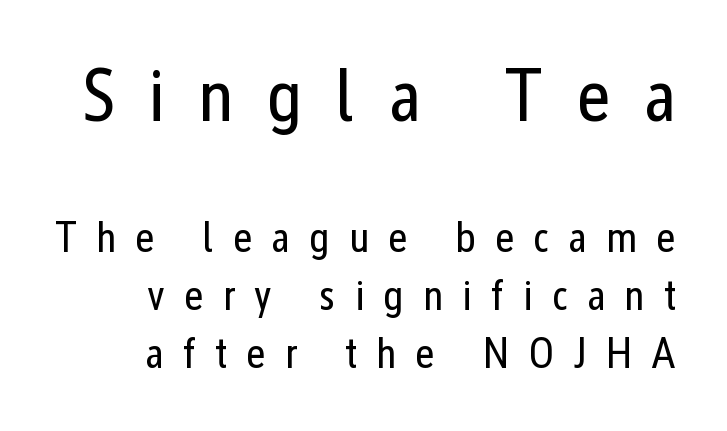
Q: Is the text bold? A: No.
Q: Is the text italic (slanted)? A: No, it is upright.
Q: Is the typeface a serif or a sans-serif typeface? A: Sans-serif.
Q: Is the text underlined? A: No.
Q: How is the paragraph aligned? A: Right-aligned.
Q: Is the spacing between letters normal or unusually wide? A: Unusually wide.
Q: Is the spacing between lines tight, normal or loose? A: Normal.
Q: Which block of text is set in a larger size, the first (top) or the second (bottom)? A: The first (top) one.
Q: Width (condensed, normal, or wide)? A: Condensed.
Q: Stroke contrast? A: Low.
Q: x-height? A: Medium.
Q: Monospaced? A: No.
